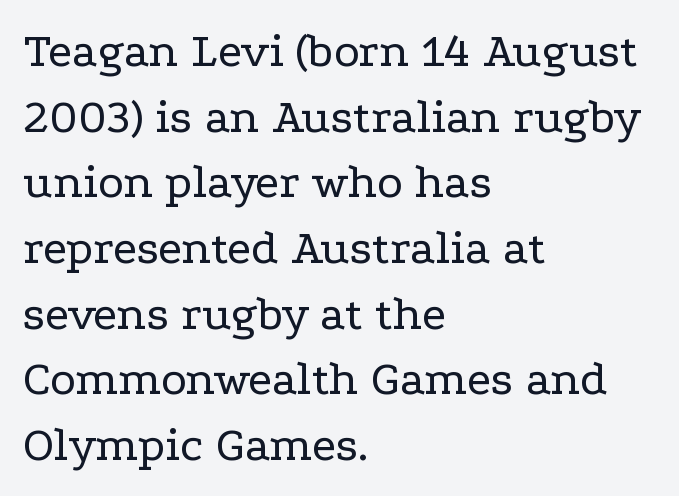
Q: Is the text bold? A: No.
Q: Is the text italic (slanted)? A: No, it is upright.
Q: Is the typeface a serif or a sans-serif typeface? A: Serif.
Q: Is the text underlined? A: No.
Q: How is the paragraph aligned? A: Left-aligned.
Q: Is the spacing between letters normal or unusually wide? A: Normal.
Q: Is the spacing between lines tight, normal or loose? A: Normal.
Q: Width (condensed, normal, or wide)? A: Wide.
Q: Stroke contrast? A: Low.
Q: x-height? A: Medium.
Q: Monospaced? A: No.
